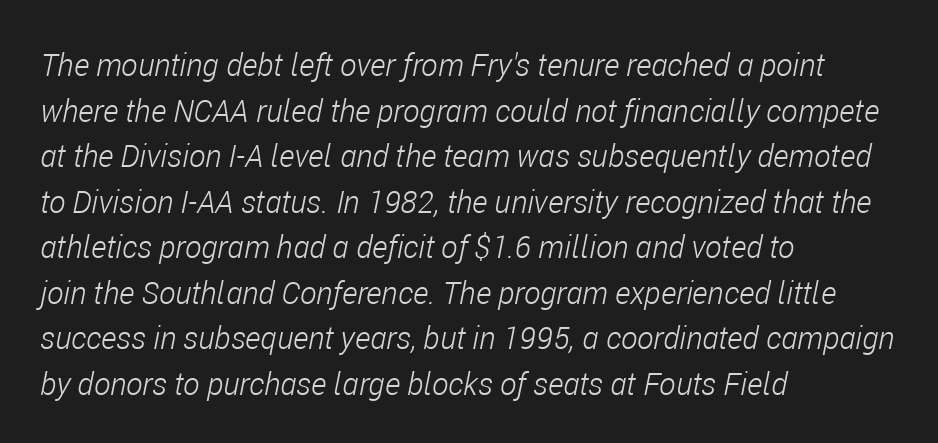
Q: Is the text bold? A: No.
Q: Is the text italic (slanted)? A: Yes, it leans right by about 11 degrees.
Q: Is the text underlined? A: No.
Q: How is the paragraph aligned? A: Left-aligned.
Q: Is the spacing between letters normal or unusually wide? A: Normal.
Q: Is the spacing between lines tight, normal or loose? A: Normal.
Q: Width (condensed, normal, or wide)? A: Condensed.
Q: Stroke contrast? A: Low.
Q: x-height? A: Medium.
Q: Monospaced? A: No.
